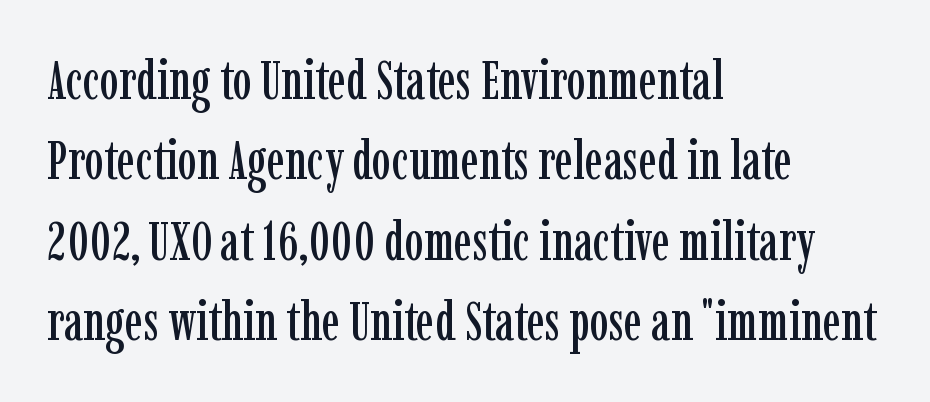
The image shows 54 px condensed serif type, upright; set left-aligned, normal line spacing (1.49x), normal letter spacing, not underlined; low stroke contrast and a medium x-height.
